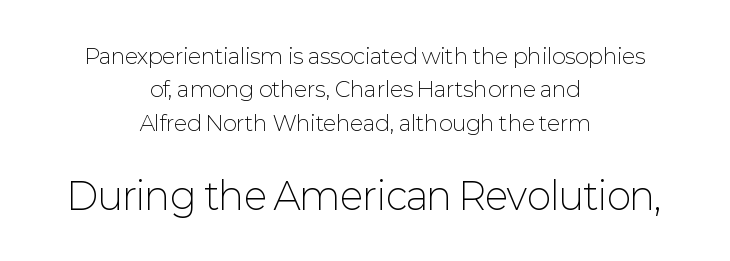
The image shows 37 px light sans-serif type, upright; set centered, normal line spacing (1.59x), normal letter spacing, not underlined; the second (bottom) block is 1.76x larger; low stroke contrast and a medium x-height.
